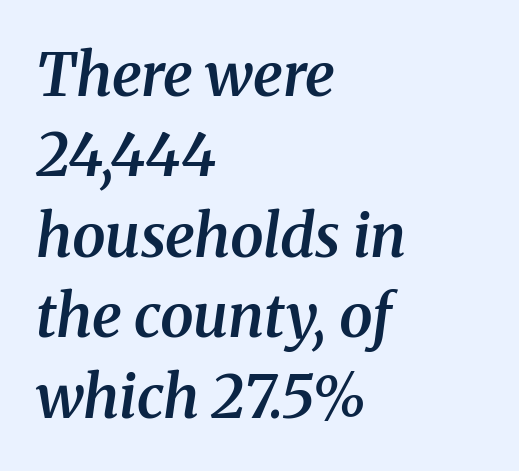
This rendering employs a face with finishing strokes, i.e., a serif. Descender tails drop into unmarked territory. Looks like regular typesetting: each glyph gets only the width it needs. Typographic density is moderately raised because the face is semibold.
